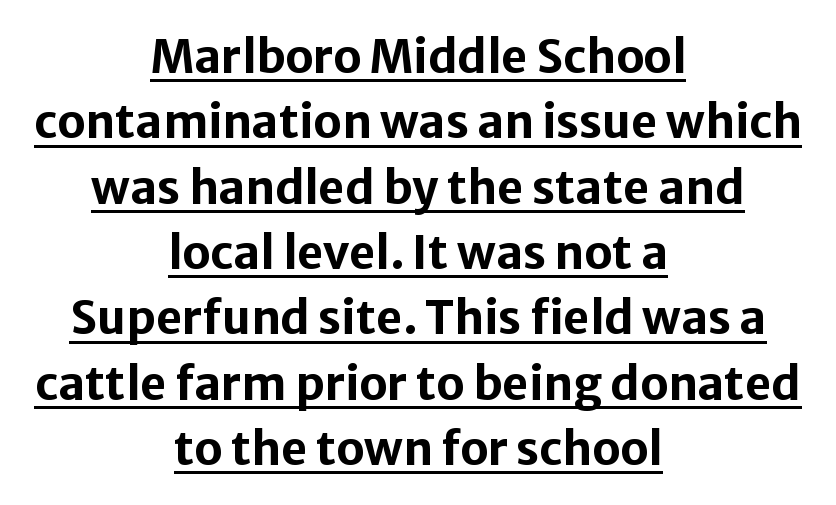
{"serif": "no", "italic": "no", "bold": "yes", "weight": "bold", "width": "normal", "stroke_contrast": "low", "x_height": "medium", "monospaced": "no", "underline": "yes", "align": "center", "line_spacing": "normal", "line_spacing_ratio": 1.42, "letter_spacing": "normal", "letter_spacing_em": 0.0, "glyph_px": 46}
